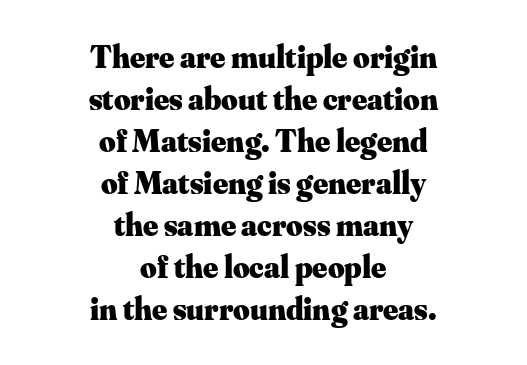
The image shows 32 px heavy serif type, upright; set centered, normal line spacing (1.31x), normal letter spacing, not underlined; medium stroke contrast and a small x-height.
